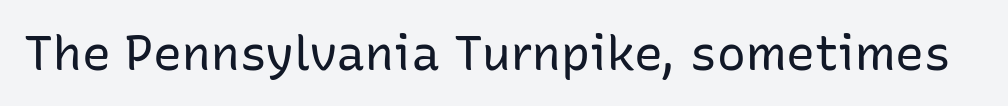
Observe the absence of serifs on each vertical stroke in this sample. The passage shown has conventional tracking throughout. Every character sits straight up, as roman type does. No letter is thick-stroked: the sample isn't bold. Think of a printed novel: that variable character pitch is what you see here. The area under the type is left untouched.
